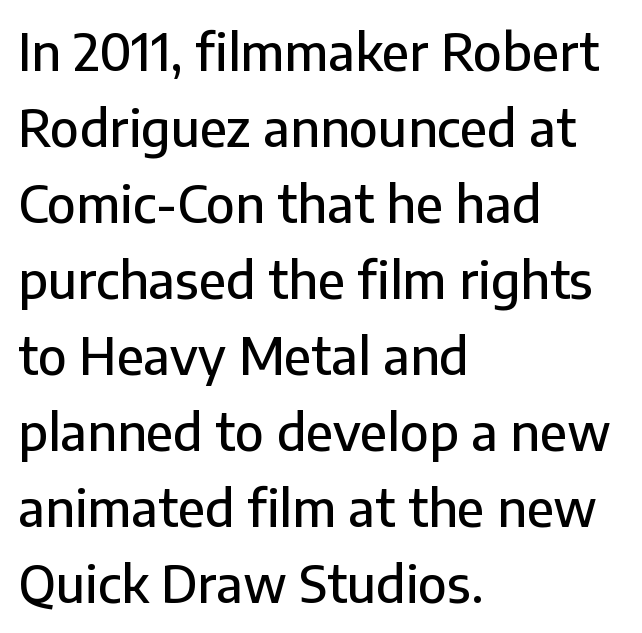
The vertical gap from one line to the next is medium. Nothing unusual about the tracking: characters are spaced as the font intends. The rendering uses natural spacing where letterforms have individual widths. The gap between lines stays unmarked. Regarding serifs, this sample does without them.
